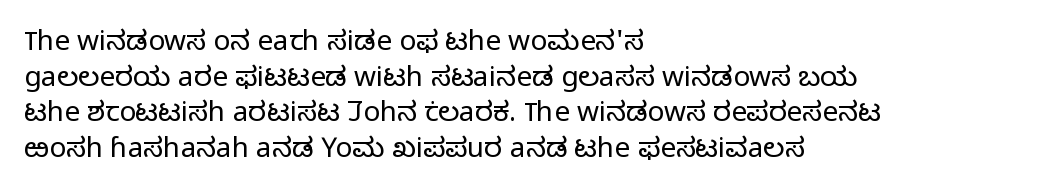
{"serif": "no", "italic": "no", "bold": "no", "weight": "light", "width": "normal", "stroke_contrast": "low", "x_height": "medium", "monospaced": "no", "underline": "no", "align": "left", "line_spacing": "normal", "line_spacing_ratio": 1.27, "letter_spacing": "normal", "letter_spacing_em": 0.0, "glyph_px": 28}
